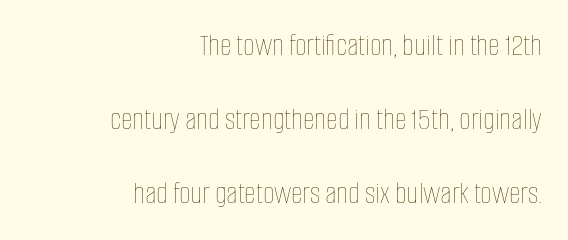
The image shows 32 px thin, condensed type, upright; set right-aligned, loose line spacing (2.32x), normal letter spacing, not underlined; low stroke contrast and a large x-height.
